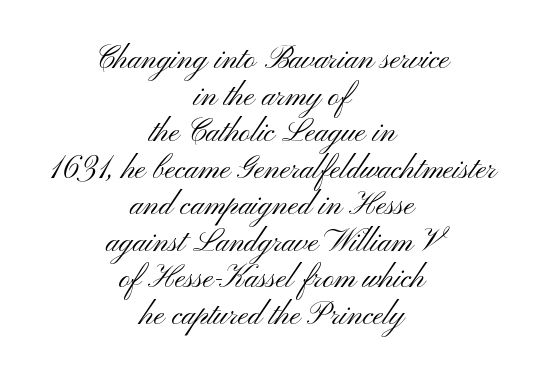
In terms of letterspacing, this is plain default setting. Think of a printed novel: that variable character pitch is what you see here. The lines are quadded center. Beneath every word, the page is bare. Compared with a typical body face, this is equally light or lighter still.
